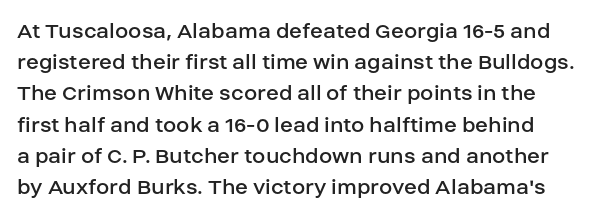
The image shows 24 px text type, upright; set left-aligned, normal line spacing (1.3x), normal letter spacing, not underlined.
